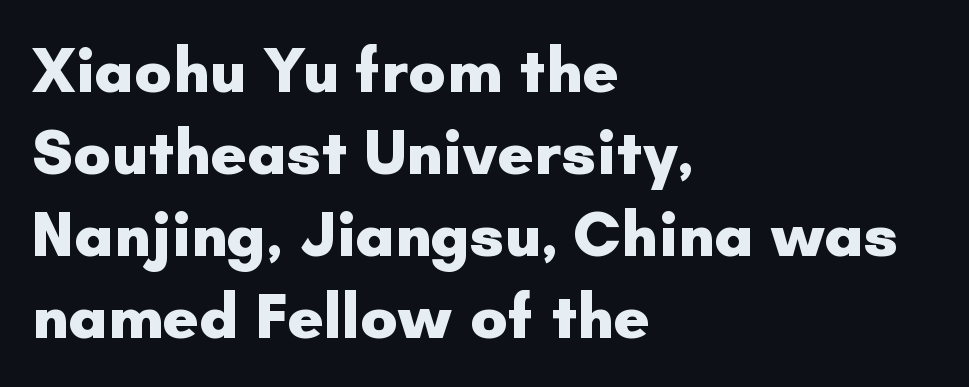
Q: Is the text bold? A: Yes.
Q: Is the text italic (slanted)? A: No, it is upright.
Q: Is the typeface a serif or a sans-serif typeface? A: Sans-serif.
Q: Is the text underlined? A: No.
Q: How is the paragraph aligned? A: Left-aligned.
Q: Is the spacing between letters normal or unusually wide? A: Normal.
Q: Is the spacing between lines tight, normal or loose? A: Normal.
Q: Width (condensed, normal, or wide)? A: Normal.
Q: Stroke contrast? A: Low.
Q: x-height? A: Small.
Q: Monospaced? A: No.
